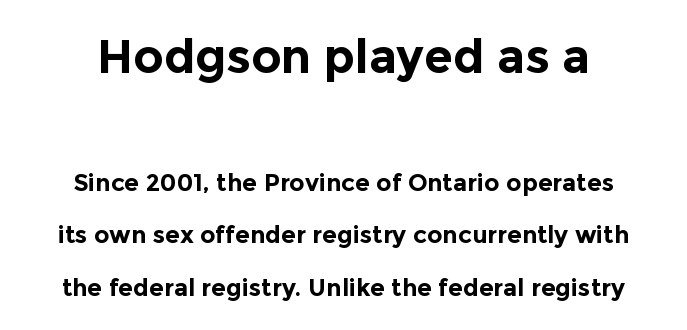
{"serif": "no", "italic": "no", "bold": "yes", "weight": "bold", "width": "normal", "x_height": "medium", "monospaced": "no", "underline": "no", "line_spacing": "loose", "line_spacing_ratio": 2.18, "letter_spacing": "normal", "letter_spacing_em": 0.0, "larger_block": "first", "size_ratio": 1.96, "glyph_px": 47}
